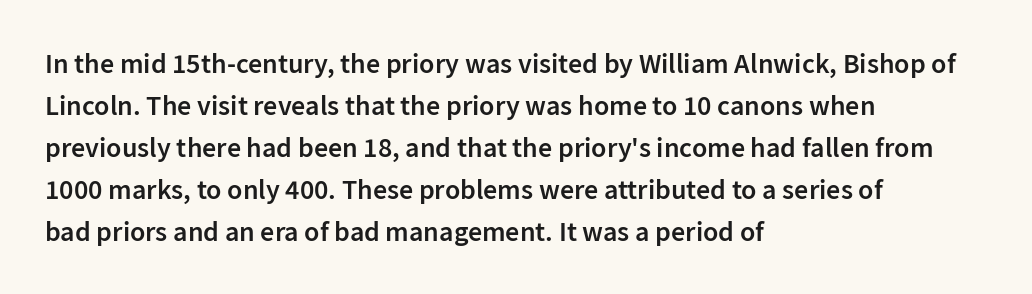
The image shows 28 px semibold sans-serif type, upright; set left-aligned, normal line spacing (1.5x), normal letter spacing, not underlined; low stroke contrast and a medium x-height.
